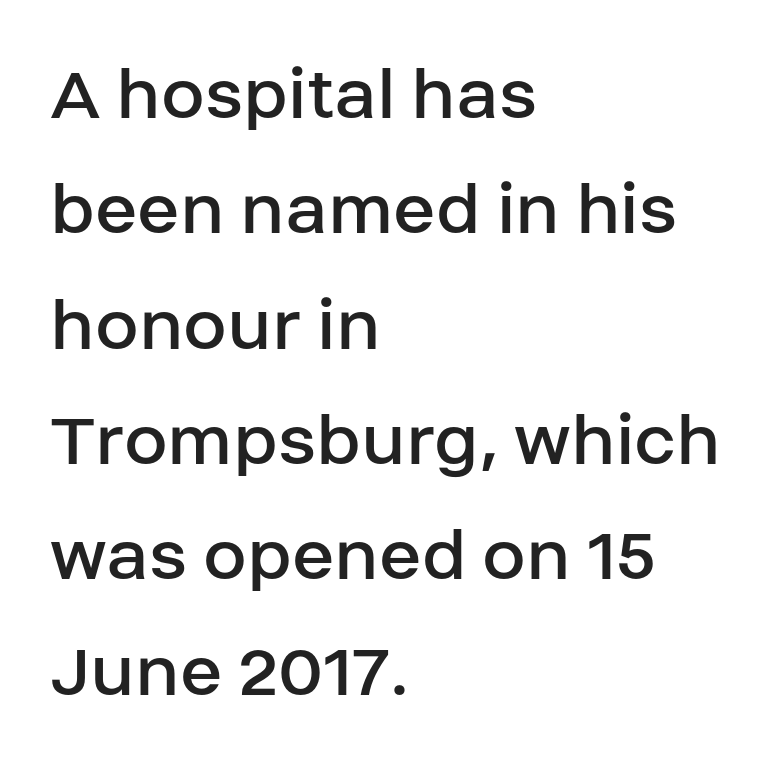
Q: Is the text bold? A: No.
Q: Is the text italic (slanted)? A: No, it is upright.
Q: Is the typeface a serif or a sans-serif typeface? A: Sans-serif.
Q: Is the text underlined? A: No.
Q: How is the paragraph aligned? A: Left-aligned.
Q: Is the spacing between letters normal or unusually wide? A: Normal.
Q: Is the spacing between lines tight, normal or loose? A: Normal.
Q: Width (condensed, normal, or wide)? A: Normal.
Q: Stroke contrast? A: Low.
Q: x-height? A: Large.
Q: Monospaced? A: No.
